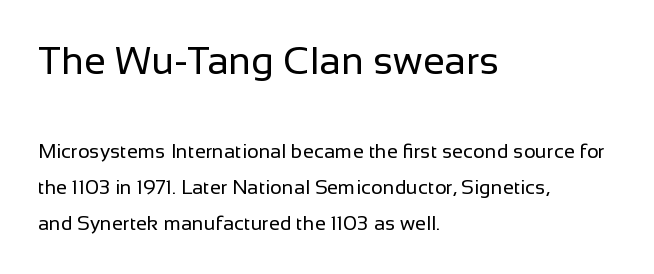
Q: Is the text bold? A: No.
Q: Is the text italic (slanted)? A: No, it is upright.
Q: Is the typeface a serif or a sans-serif typeface? A: Sans-serif.
Q: Is the text underlined? A: No.
Q: How is the paragraph aligned? A: Left-aligned.
Q: Is the spacing between letters normal or unusually wide? A: Normal.
Q: Which block of text is set in a larger size, the first (top) or the second (bottom)? A: The first (top) one.
Q: Width (condensed, normal, or wide)? A: Normal.
Q: Stroke contrast? A: Low.
Q: x-height? A: Medium.
Q: Monospaced? A: No.
